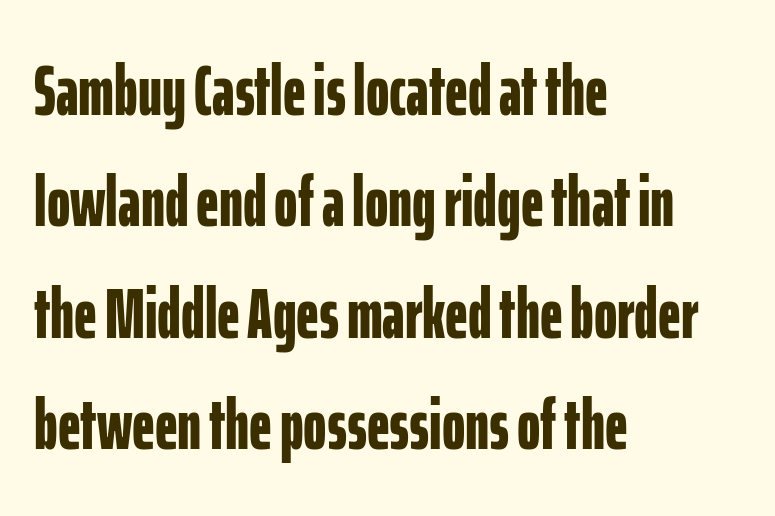
Q: Is the text bold? A: Yes.
Q: Is the text italic (slanted)? A: No, it is upright.
Q: Is the typeface a serif or a sans-serif typeface? A: Sans-serif.
Q: Is the text underlined? A: No.
Q: How is the paragraph aligned? A: Left-aligned.
Q: Is the spacing between letters normal or unusually wide? A: Normal.
Q: Is the spacing between lines tight, normal or loose? A: Normal.
Q: Width (condensed, normal, or wide)? A: Condensed.
Q: Stroke contrast? A: Low.
Q: x-height? A: Medium.
Q: Monospaced? A: No.
